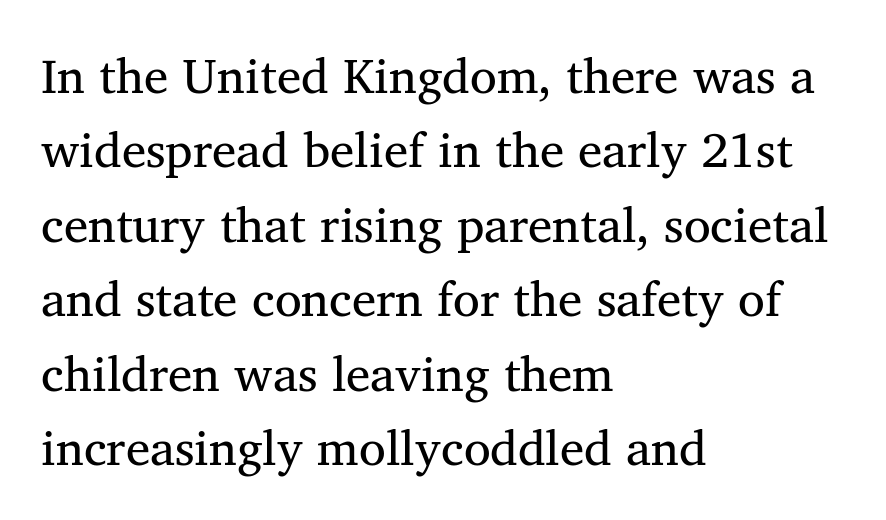
Q: Is the text italic (slanted)? A: No, it is upright.
Q: Is the typeface a serif or a sans-serif typeface? A: Serif.
Q: Is the text underlined? A: No.
Q: How is the paragraph aligned? A: Left-aligned.
Q: Is the spacing between letters normal or unusually wide? A: Normal.
Q: Is the spacing between lines tight, normal or loose? A: Normal.
Q: Width (condensed, normal, or wide)? A: Normal.
Q: Stroke contrast? A: Medium.
Q: x-height? A: Medium.
Q: Monospaced? A: No.
